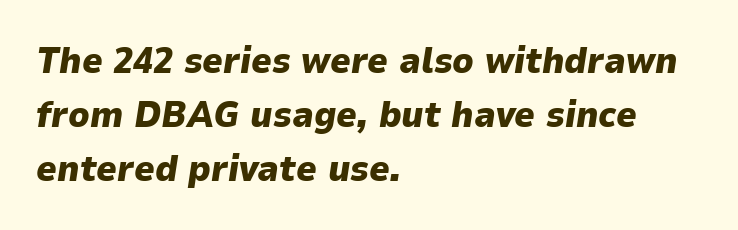
Q: Is the text bold? A: Yes.
Q: Is the text italic (slanted)? A: Yes, it leans right by about 9 degrees.
Q: Is the text underlined? A: No.
Q: How is the paragraph aligned? A: Left-aligned.
Q: Is the spacing between letters normal or unusually wide? A: Normal.
Q: Is the spacing between lines tight, normal or loose? A: Normal.
Q: Width (condensed, normal, or wide)? A: Normal.
Q: Stroke contrast? A: Low.
Q: x-height? A: Medium.
Q: Monospaced? A: No.
